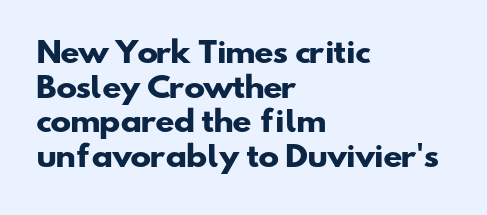
{"serif": "no", "bold": "yes", "weight": "heavy", "width": "wide", "stroke_contrast": "low", "x_height": "small", "monospaced": "no", "underline": "no", "align": "left", "line_spacing_ratio": 1.24, "letter_spacing": "normal", "letter_spacing_em": 0.0, "glyph_px": 28}
